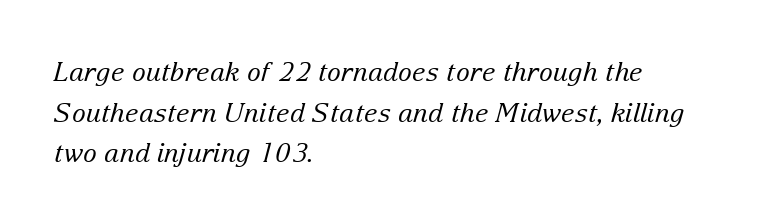
The image shows 26 px text type, italic (leaning right); set left-aligned, normal line spacing (1.56x), normal letter spacing, not underlined.
